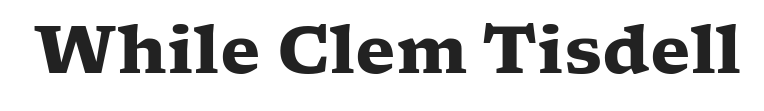
You'd pick this weight for a headline — it's a proper bold. The letters stand upright; this is a roman face. This sample uses a serif face. Character widths vary here, with narrow letters taking less room than wide ones. Underline: absent. Short note: letters normally spaced.
